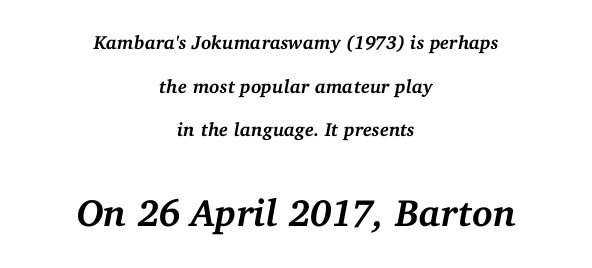
The image shows 38 px semibold serif type, italic (leaning right); set centered, loose line spacing (2.3x), normal letter spacing, not underlined; the second (bottom) block is 2.0x larger; medium stroke contrast and a medium x-height.
